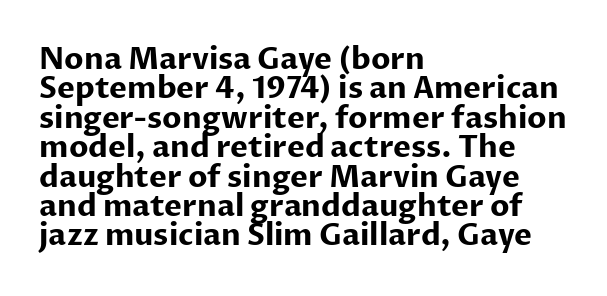
The typography opts for an upright posture over an oblique one. Caption: standard tracking, unaltered. Descenders hang freely into open space. The passage shown is typeset with a sans-serif family. Bold? Absolutely — the strokes are thick and heavy.
